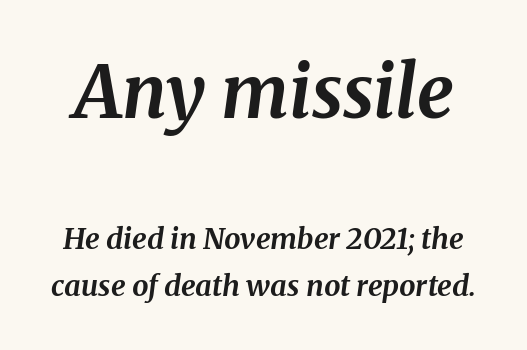
The image shows 73 px bold serif type, italic (leaning right); set normal line spacing (1.59x), normal letter spacing, not underlined; the first (top) block is 2.52x larger; medium stroke contrast and a medium x-height.
